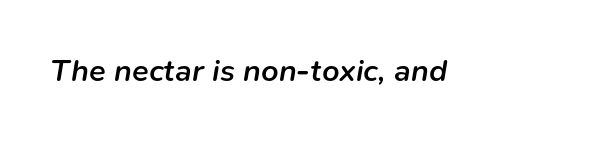
Q: Is the text bold? A: Semi-bold.
Q: Is the text italic (slanted)? A: Yes, it leans right by about 9 degrees.
Q: Is the text underlined? A: No.
Q: Is the spacing between letters normal or unusually wide? A: Normal.
Q: Width (condensed, normal, or wide)? A: Normal.
Q: Stroke contrast? A: Low.
Q: x-height? A: Medium.
Q: Monospaced? A: No.
